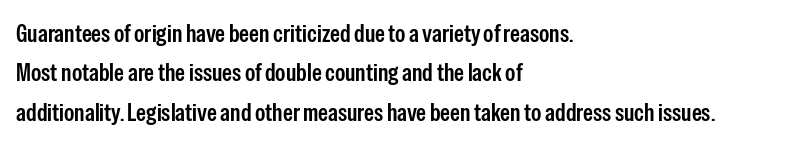
The image shows 25 px text type, upright; set left-aligned, normal line spacing (1.58x), normal letter spacing, not underlined.
